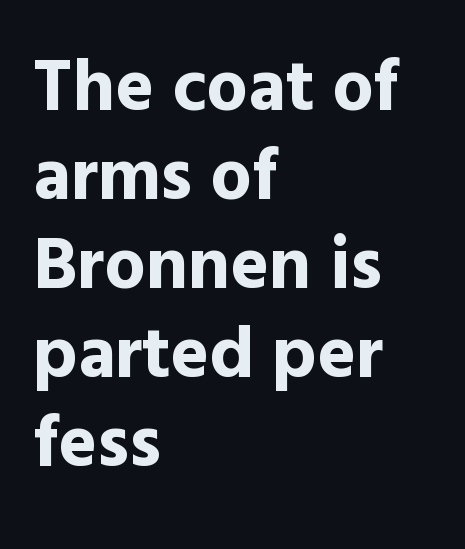
{"serif": "no", "italic": "no", "bold": "yes", "weight": "bold", "width": "normal", "x_height": "medium", "monospaced": "no", "underline": "no", "align": "left", "line_spacing_ratio": 1.22, "letter_spacing": "normal", "letter_spacing_em": 0.0, "glyph_px": 73}
